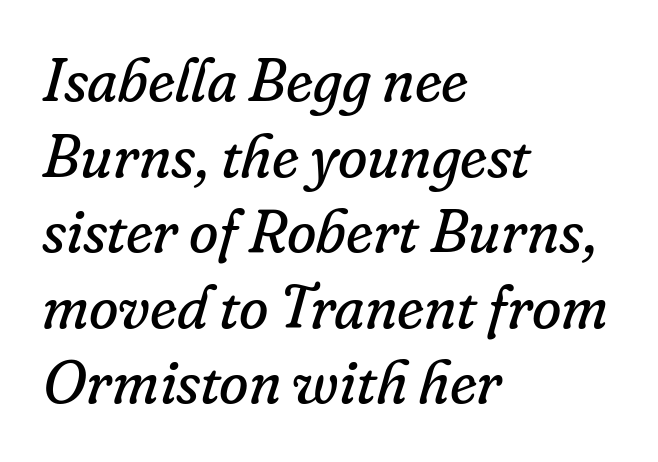
The image shows 60 px regular-weight serif type, italic (leaning right); set left-aligned, normal line spacing (1.26x), normal letter spacing, not underlined; low stroke contrast and a small x-height.
